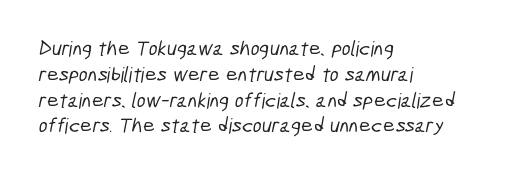
Q: Is the text underlined? A: No.
Q: How is the paragraph aligned? A: Left-aligned.
Q: Is the spacing between letters normal or unusually wide? A: Normal.
